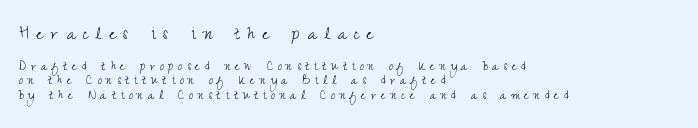
The image shows 21 px text type, upright; set left-aligned, tight line spacing (1.02x), unusually wide letter spacing (+0.35 em), not underlined; the first (top) block is 1.5x larger.
